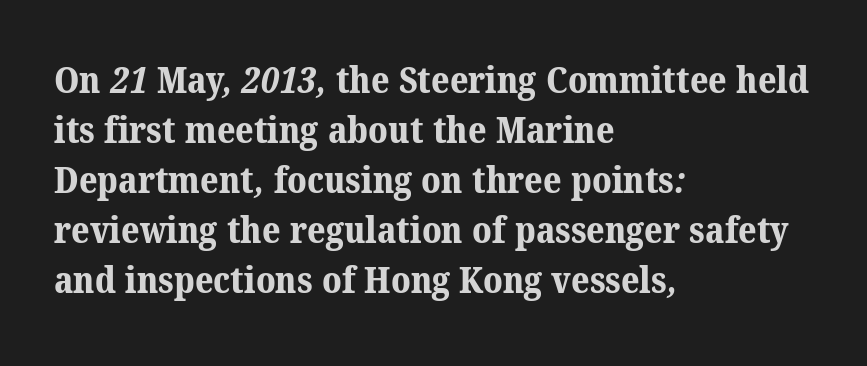
Q: Is the text bold? A: Yes.
Q: Is the typeface a serif or a sans-serif typeface? A: Serif.
Q: Is the text underlined? A: No.
Q: How is the paragraph aligned? A: Left-aligned.
Q: Is the spacing between letters normal or unusually wide? A: Normal.
Q: Is the spacing between lines tight, normal or loose? A: Normal.
Q: Width (condensed, normal, or wide)? A: Normal.
Q: Stroke contrast? A: Medium.
Q: x-height? A: Medium.
Q: Monospaced? A: No.
